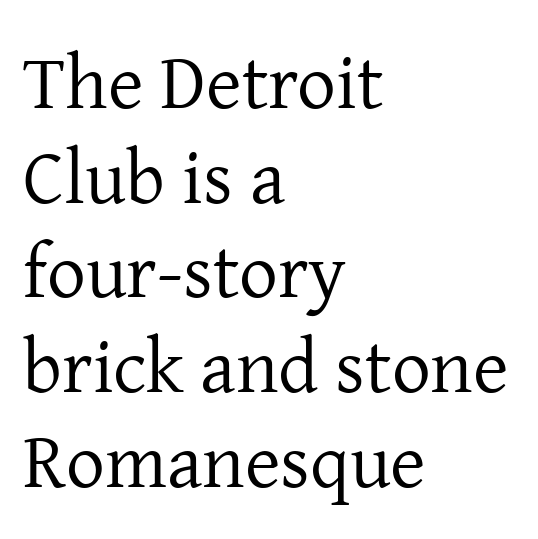
{"serif": "yes", "italic": "no", "bold": "no", "weight": "regular", "width": "normal", "stroke_contrast": "low", "x_height": "medium", "monospaced": "no", "underline": "no", "align": "left", "line_spacing_ratio": 1.23, "letter_spacing": "normal", "letter_spacing_em": 0.0, "glyph_px": 77}
